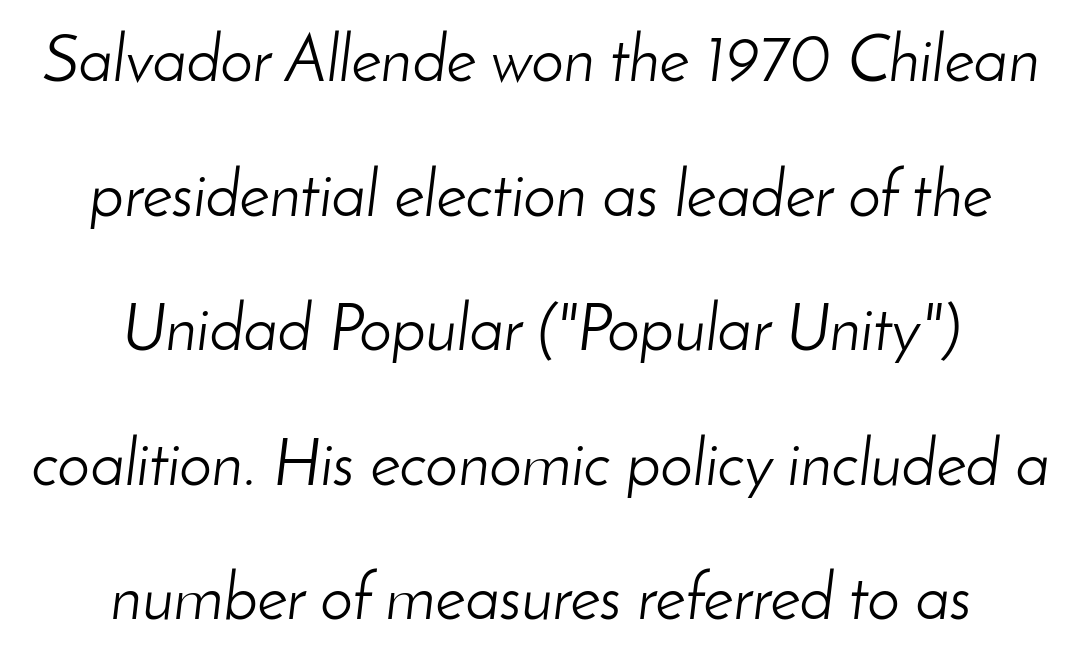
One-word summary of the alignment: center. This sample has the flowing, uneven cadence of proportional lettering. Leading: increased. Descender tails drop into unmarked territory. Nothing unusual about the tracking: characters are spaced as the font intends.
